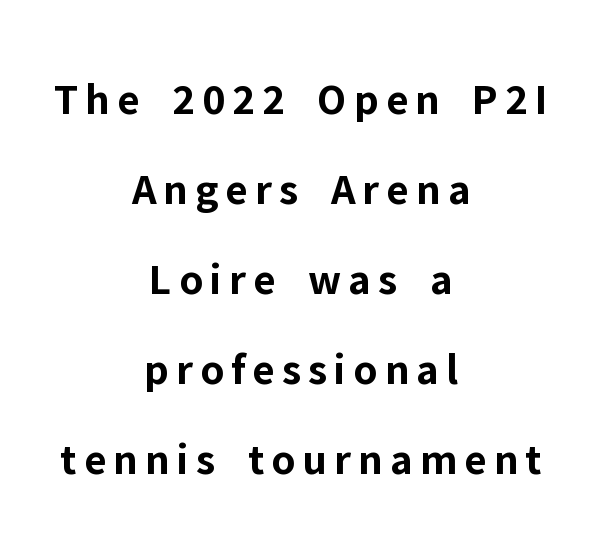
Q: Is the text bold? A: Yes.
Q: Is the text italic (slanted)? A: No, it is upright.
Q: Is the typeface a serif or a sans-serif typeface? A: Sans-serif.
Q: Is the text underlined? A: No.
Q: How is the paragraph aligned? A: Centered.
Q: Is the spacing between lines tight, normal or loose? A: Loose.
Q: Width (condensed, normal, or wide)? A: Normal.
Q: Stroke contrast? A: Low.
Q: x-height? A: Medium.
Q: Monospaced? A: No.
